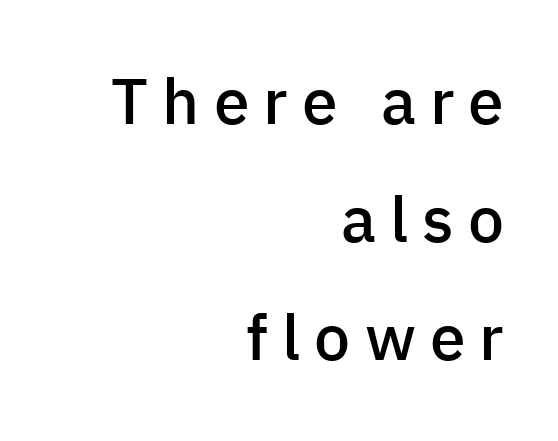
The image shows 64 px semibold sans-serif type, upright; set right-aligned, line spacing 1.84x, unusually wide letter spacing (+0.22 em), not underlined; low stroke contrast and a medium x-height.
